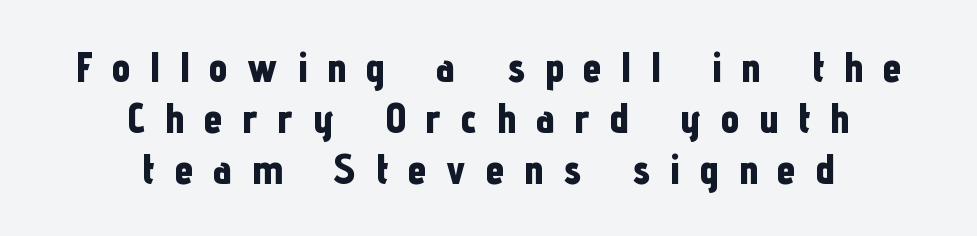
The image shows 42 px bold, condensed sans-serif type, upright; set centered, line spacing 1.22x, unusually wide letter spacing (+0.47 em), not underlined; low stroke contrast and a medium x-height.
